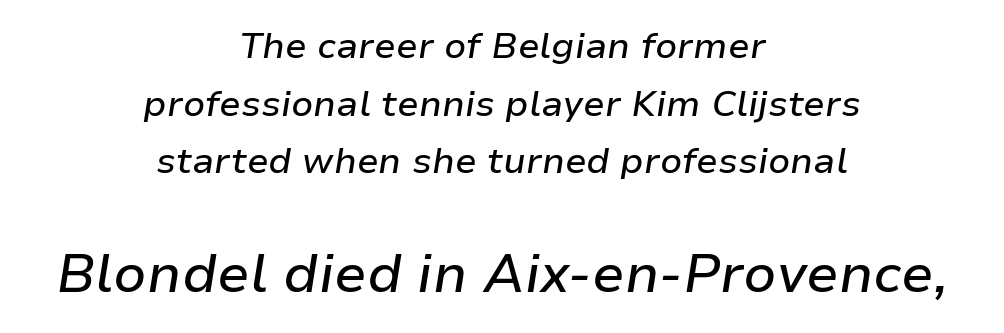
A clean baseline with only descenders dipping below it. Nobody touched the tracking dial on this one. Vertical spacing — default. Note the varied advance widths — an 'i' is clearly narrower than an 'm'.
